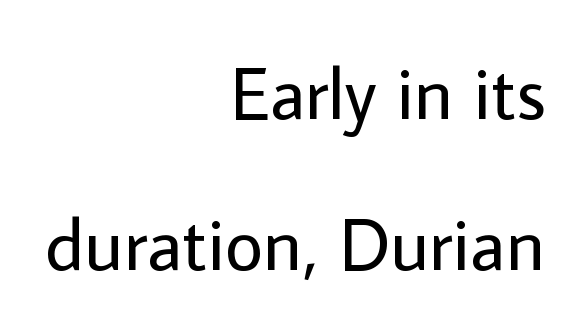
The image shows 74 px regular-weight sans-serif type, upright; set right-aligned, loose line spacing (2.04x), normal letter spacing, not underlined; low stroke contrast and a medium x-height.
